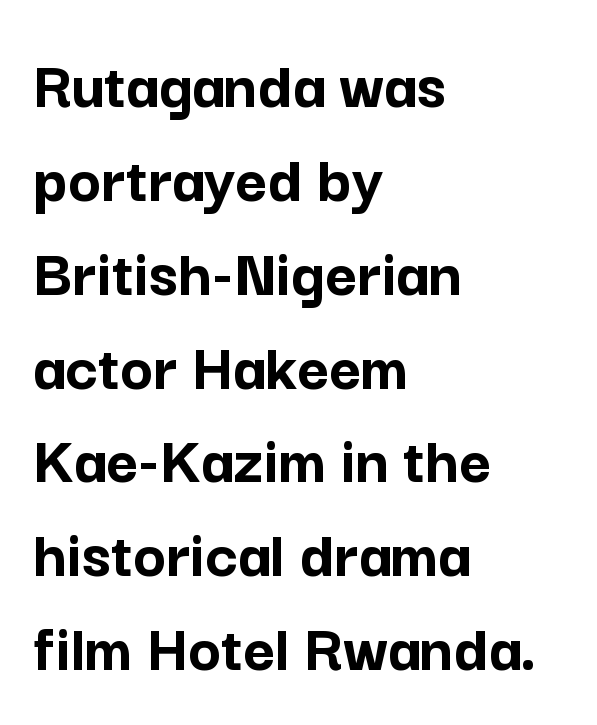
The image shows 69 px semibold sans-serif type, upright; set left-aligned, normal line spacing (1.36x), normal letter spacing, not underlined; low stroke contrast and a medium x-height.
